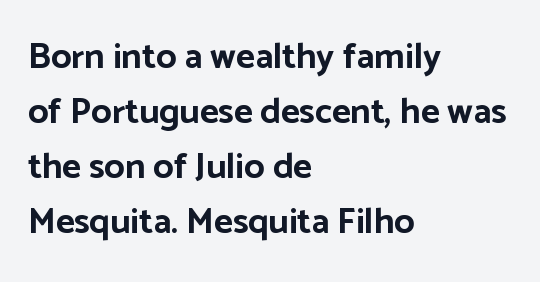
The type sits square on the baseline with zero lean. Does the leading feel generous? No, just average. Typesetter's note: full bold, strokes at maximum text heaviness. Note: no serifs on the glyphs.
